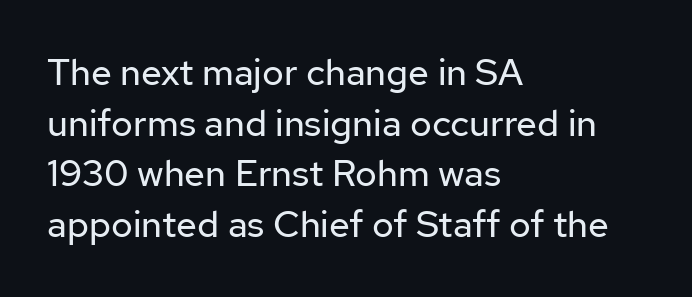
Q: Is the text bold? A: No.
Q: Is the text italic (slanted)? A: No, it is upright.
Q: Is the typeface a serif or a sans-serif typeface? A: Sans-serif.
Q: Is the text underlined? A: No.
Q: How is the paragraph aligned? A: Left-aligned.
Q: Is the spacing between letters normal or unusually wide? A: Normal.
Q: Is the spacing between lines tight, normal or loose? A: Normal.
Q: Width (condensed, normal, or wide)? A: Normal.
Q: Stroke contrast? A: Low.
Q: x-height? A: Medium.
Q: Monospaced? A: No.
